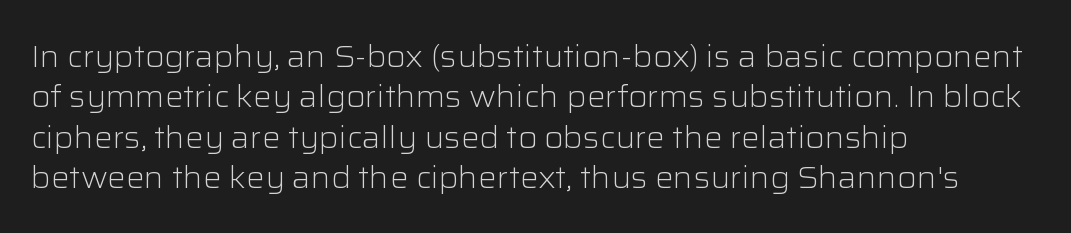
Here the designer chose a conventional face with non-uniform glyph widths. Notice how the stems are strictly vertical — no italics here. Heaviness? Minimal to ordinary, like unemphasized prose. Typeset ragged right — the left edge is the straight one. Note: no serifs on the glyphs.
